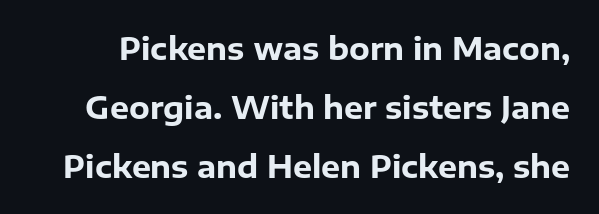
The image shows 30 px heavy sans-serif type, upright; set loose line spacing (1.96x), normal letter spacing, not underlined; low stroke contrast and a medium x-height.
